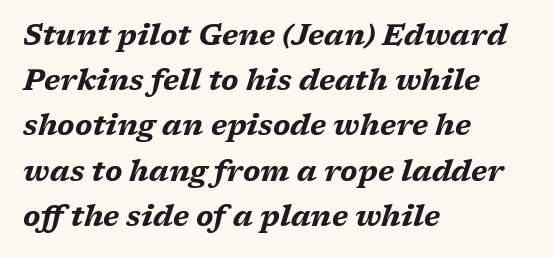
The image shows 29 px bold, wide type, italic (leaning right); set left-aligned, normal line spacing (1.56x), normal letter spacing, not underlined; medium stroke contrast and a medium x-height.
